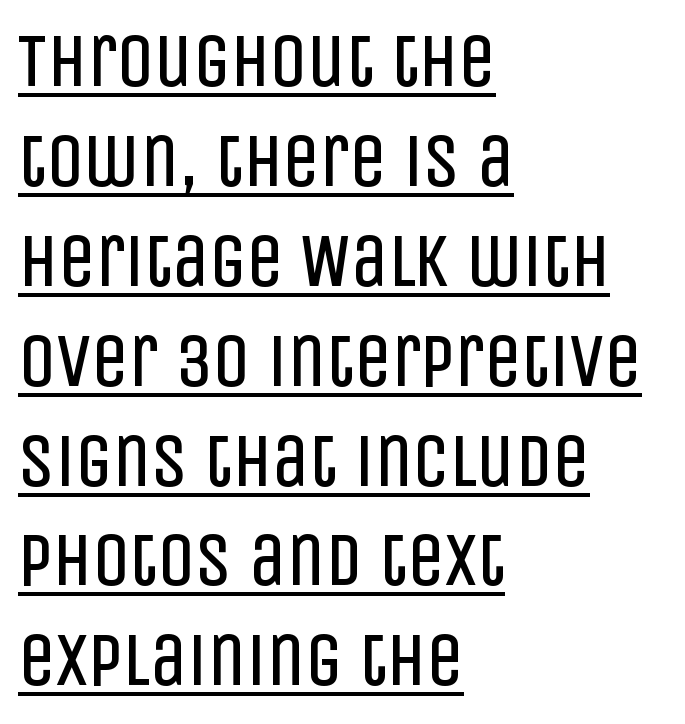
The rendering uses the underline text-decoration. This reads as an unemphasized weight, regular at the heaviest. Grotesque or geometric, the face here clearly has no serifs. The leading is moderate, giving the passage an even texture. Default kerning and tracking; the words read as compact shapes.
